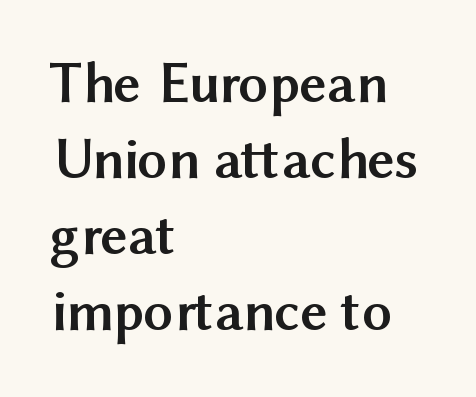
Type style note: lacks serifs. The face used here is proportionally spaced, like ordinary book or web type. The font's upright variant was chosen for this text. Weight check: bold — yes, fully. One-word summary of the alignment: left.
